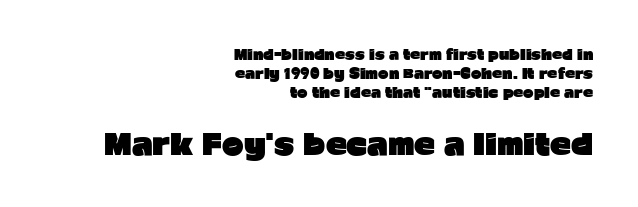
{"serif": "no", "italic": "no", "bold": "yes", "weight": "heavy", "width": "normal", "stroke_contrast": "low", "x_height": "medium", "monospaced": "no", "underline": "no", "align": "right", "line_spacing": "normal", "line_spacing_ratio": 1.37, "letter_spacing": "normal", "letter_spacing_em": 0.0, "larger_block": "second", "size_ratio": 2.07, "glyph_px": 29}
